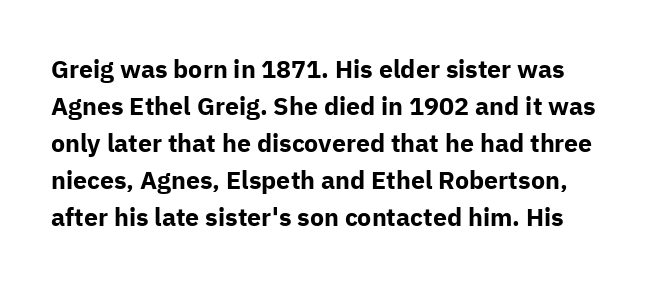
{"italic": "no", "bold": "yes", "underline": "no", "line_spacing": "normal", "line_spacing_ratio": 1.48, "letter_spacing": "normal", "letter_spacing_em": 0.0, "glyph_px": 25}
